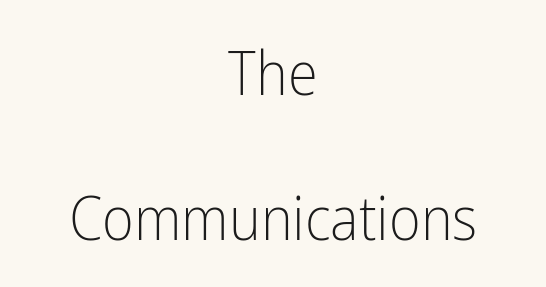
Q: Is the text bold? A: No.
Q: Is the text italic (slanted)? A: No, it is upright.
Q: Is the typeface a serif or a sans-serif typeface? A: Sans-serif.
Q: Is the text underlined? A: No.
Q: How is the paragraph aligned? A: Centered.
Q: Is the spacing between letters normal or unusually wide? A: Normal.
Q: Is the spacing between lines tight, normal or loose? A: Loose.
Q: Width (condensed, normal, or wide)? A: Condensed.
Q: Stroke contrast? A: Low.
Q: x-height? A: Medium.
Q: Monospaced? A: No.
